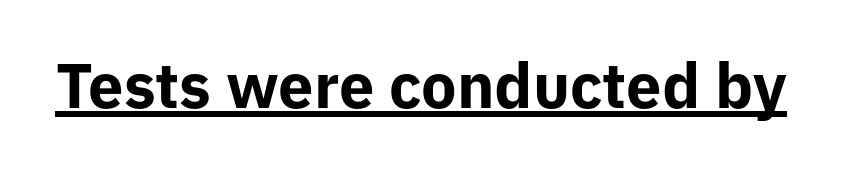
Check the space under the baseline: a stroke is drawn there. Its strokes are broad and dark, the hallmark of bold type. Characters remain perfectly vertical along every line. A typesetter would label this face a sans. You could call the tracking neutral — neither tight nor loose. Is this a fixed-width face? No — the glyphs have proportional, varying widths.
